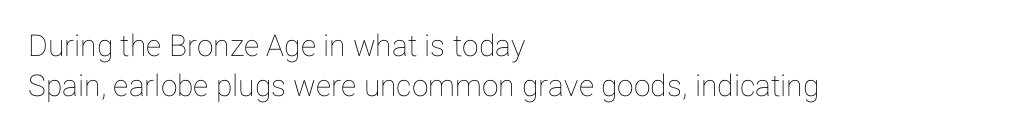
Proportional: the letters do not fall into vertical columns. A normal amount of white space separates one row of letters from the next. The rag falls on the right side of this text block. Check the space under the baseline: it is left empty. A typesetter would mark this as roman, not italic. Standard letterfit; no display-style spreading of the glyphs.
